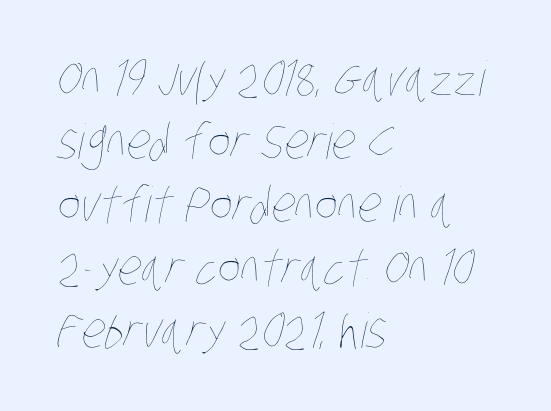
The image shows 48 px thin, condensed type; set left-aligned, normal line spacing (1.31x), normal letter spacing, not underlined; low stroke contrast and a large x-height.
